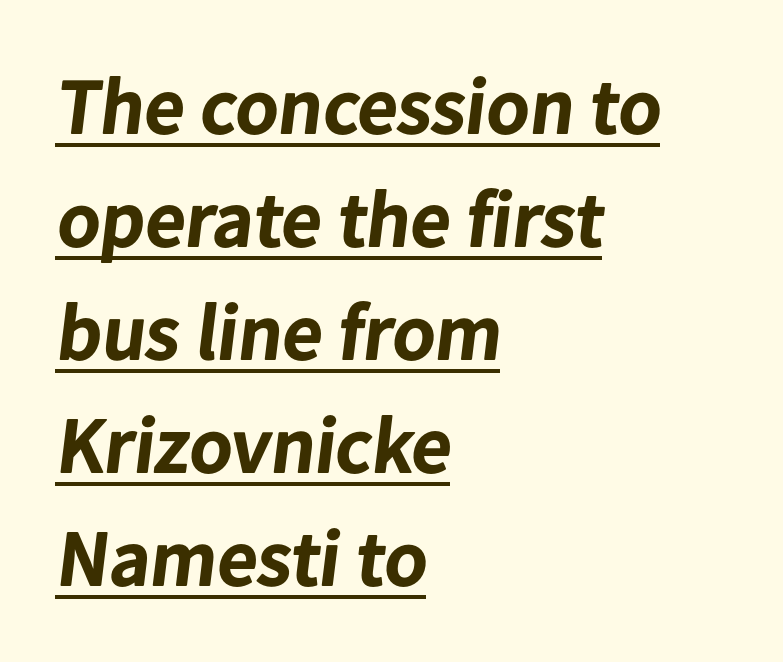
Pretty heavy lettering here — definitely bold. Horizontal bands of white between lines are of average thickness. This sample has the flowing, uneven cadence of proportional lettering. Caption: multi-line text, flush left, ragged right.
